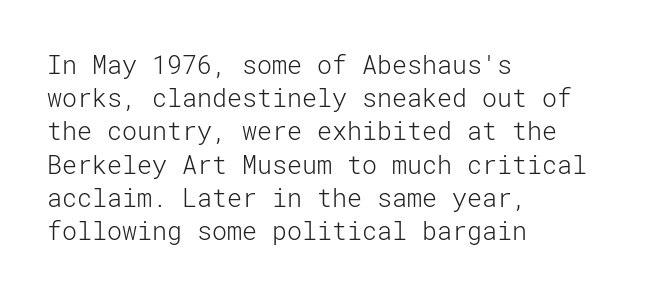
Q: Is the text bold? A: No.
Q: Is the text italic (slanted)? A: No, it is upright.
Q: Is the text underlined? A: No.
Q: How is the paragraph aligned? A: Left-aligned.
Q: Is the spacing between letters normal or unusually wide? A: Normal.
Q: Is the spacing between lines tight, normal or loose? A: Normal.
